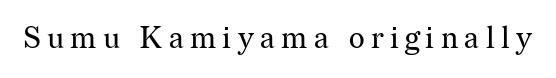
This sample has the flowing, uneven cadence of proportional lettering. Nothing heavy about these letters — not bold at all. Vertical strokes here are truly vertical. Caption: expanded tracking, letters set apart. Check the space under the baseline: it is left empty. The font family rendered here belongs to the serif group.
